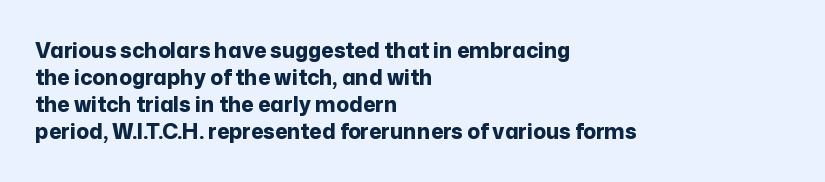
The space directly below the letters is spotless. In terms of leading, this rendering sits right in the middle. Notice how the stems are strictly vertical — no italics here. Honestly, the letter spacing is just normal — you wouldn't notice it. Typesetter's note: full bold, strokes at maximum text heaviness.
